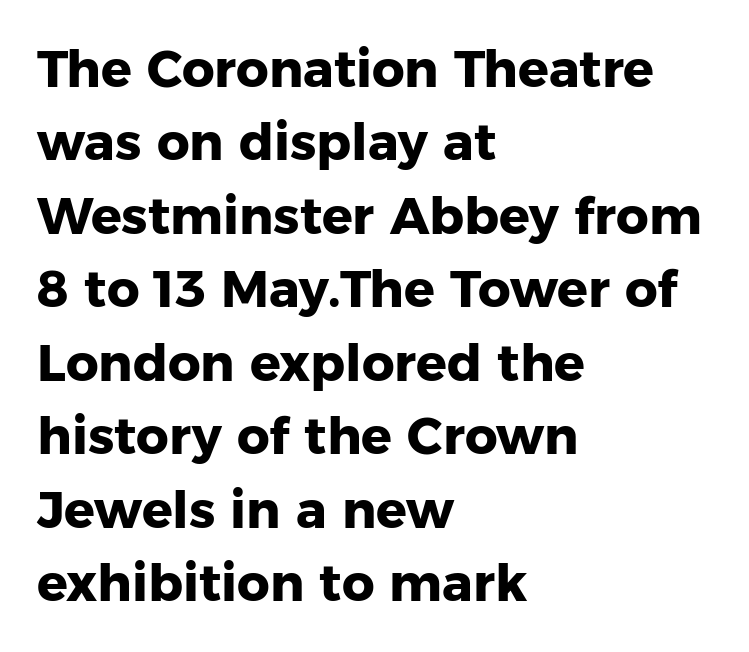
{"serif": "no", "italic": "no", "bold": "yes", "weight": "heavy", "width": "normal", "stroke_contrast": "low", "x_height": "medium", "monospaced": "no", "underline": "no", "align": "left", "line_spacing": "normal", "line_spacing_ratio": 1.44, "letter_spacing": "normal", "letter_spacing_em": 0.0, "glyph_px": 51}
